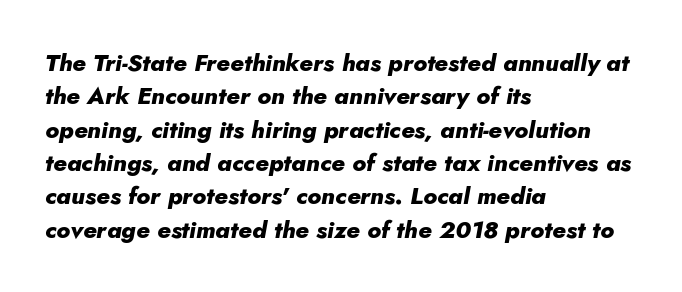
Q: Is the text bold? A: Yes.
Q: Is the text italic (slanted)? A: Yes, it leans right by about 5 degrees.
Q: Is the text underlined? A: No.
Q: How is the paragraph aligned? A: Left-aligned.
Q: Is the spacing between letters normal or unusually wide? A: Normal.
Q: Is the spacing between lines tight, normal or loose? A: Normal.
